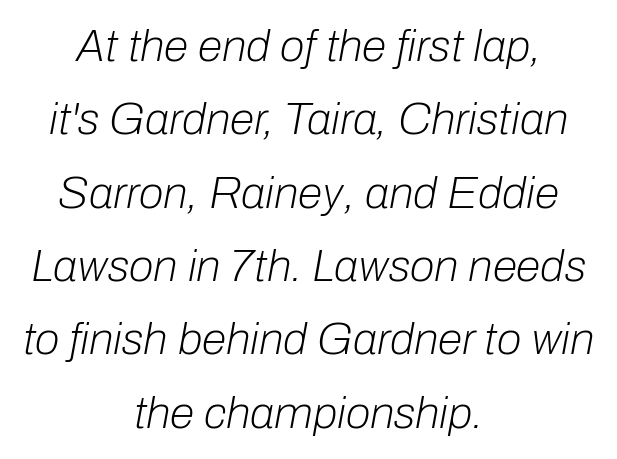
The image shows 45 px light type, italic (leaning right); set centered, normal line spacing (1.63x), normal letter spacing, not underlined; low stroke contrast and a medium x-height.
